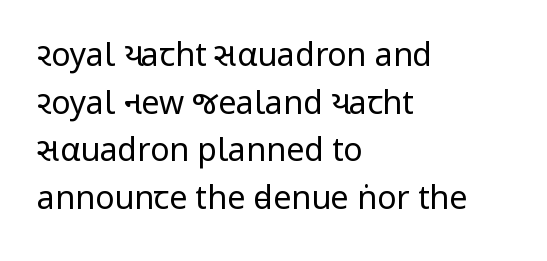
The paragraph shown leans on its left margin. There is no visible air inserted between adjacent glyphs. These lines sit exactly where default settings would place them. I'd call this a sans setting — the letters go barefoot. A light-to-regular cut is what we see here.
